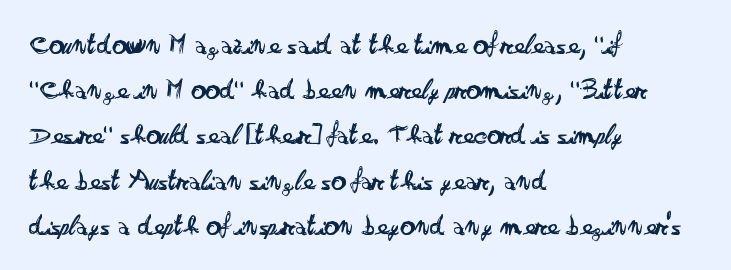
Looks like regular typesetting: each glyph gets only the width it needs. A typesetter would call this leading conventional body-copy spacing. The letters look calm and open, with moderate or lighter stems. Designer's note — italics off, roman on. Underline: absent.
